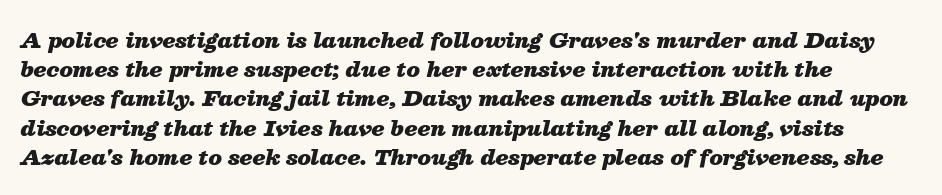
The image shows 21 px bold type, italic (leaning right); set normal line spacing (1.39x), normal letter spacing, not underlined.
